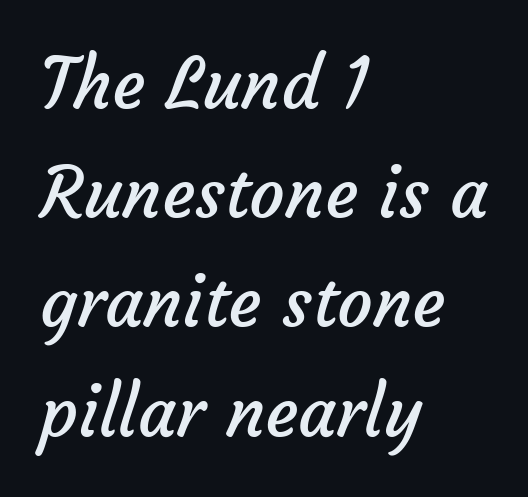
Q: Is the text bold? A: No.
Q: Is the typeface a serif or a sans-serif typeface? A: Sans-serif.
Q: Is the text underlined? A: No.
Q: How is the paragraph aligned? A: Left-aligned.
Q: Is the spacing between letters normal or unusually wide? A: Normal.
Q: Is the spacing between lines tight, normal or loose? A: Normal.
Q: Width (condensed, normal, or wide)? A: Normal.
Q: Stroke contrast? A: Low.
Q: x-height? A: Medium.
Q: Monospaced? A: No.
